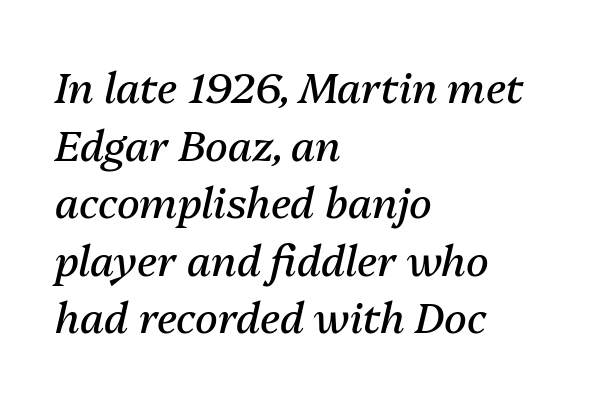
The image shows 42 px regular-weight type, italic (leaning right); set left-aligned, normal line spacing (1.37x), normal letter spacing, not underlined; medium stroke contrast and a medium x-height.
